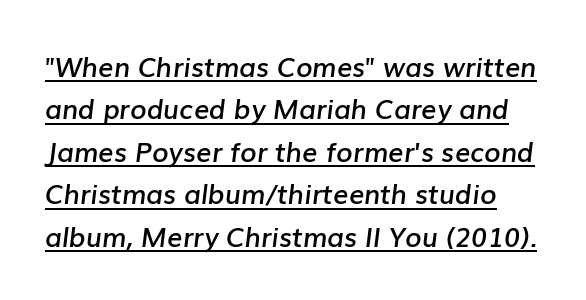
Students, this is semibold: more ink than regular, less than bold. Honestly, the row spacing looks completely unremarkable. When letters slant like this, we call the style italic. The letters sit at their default tracking, neither squeezed nor spread.
